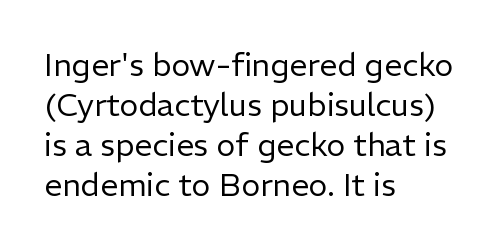
You could call the tracking neutral — neither tight nor loose. A sans-serif font was chosen for this passage. On a weight scale, this lands at 450 or below. Leading matches the norm, producing a regular column. Vertical strokes here are truly vertical. This sample has the flowing, uneven cadence of proportional lettering.
